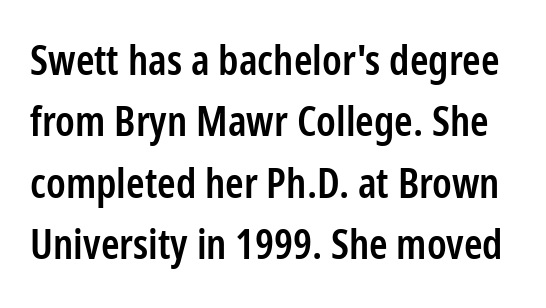
The rendering uses a semibold face; strokes are thickened but not to full bold. The rendering shows plain stroke endings on the letterforms — a sans-serif design. It's the straight-up-and-down kind of type. Leading matches the norm, producing a regular column. Note the varied advance widths — an 'i' is clearly narrower than an 'm'.
